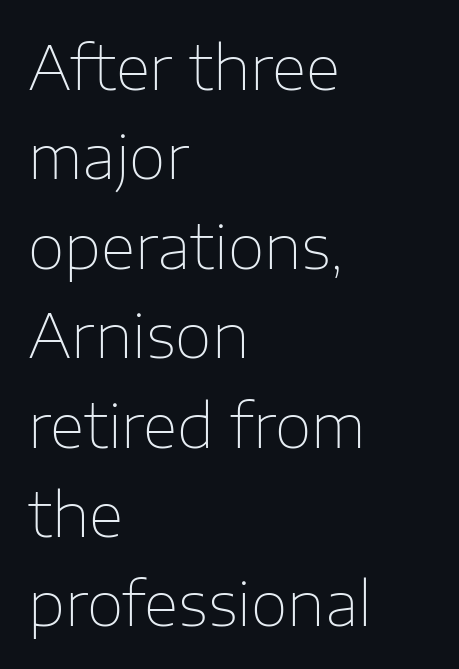
The image shows 60 px thin sans-serif type, upright; set left-aligned, normal line spacing (1.49x), normal letter spacing, not underlined; low stroke contrast and a medium x-height.
